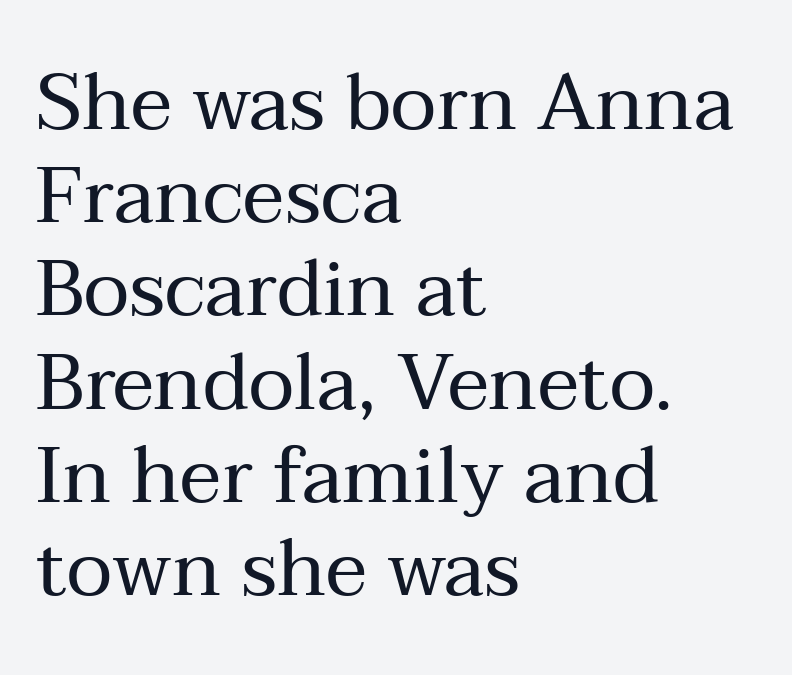
Q: Is the text bold? A: No.
Q: Is the text italic (slanted)? A: No, it is upright.
Q: Is the typeface a serif or a sans-serif typeface? A: Serif.
Q: Is the text underlined? A: No.
Q: How is the paragraph aligned? A: Left-aligned.
Q: Is the spacing between letters normal or unusually wide? A: Normal.
Q: Width (condensed, normal, or wide)? A: Normal.
Q: Stroke contrast? A: Medium.
Q: x-height? A: Medium.
Q: Monospaced? A: No.
